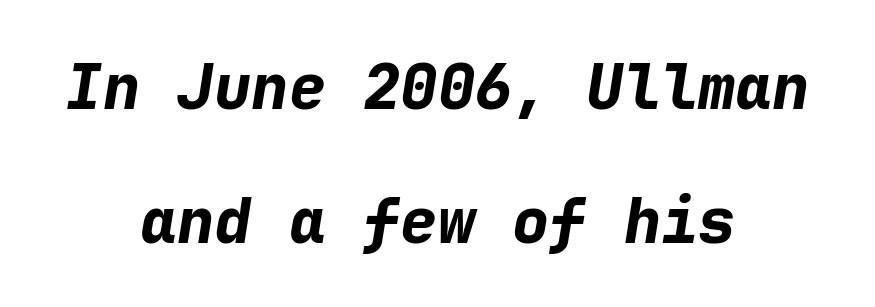
The image shows 62 px bold type, italic (leaning right), monospaced; set centered, loose line spacing (2.16x), normal letter spacing, not underlined; low stroke contrast and a medium x-height.
